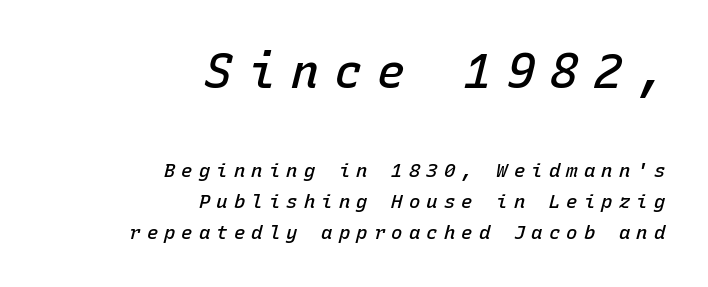
The letters march in equal steps, a hallmark of fixed-pitch type. This is the in-between weight designers call semibold or demi. The composition opens big and finishes small. Successive baselines arrive at the customary interval.
